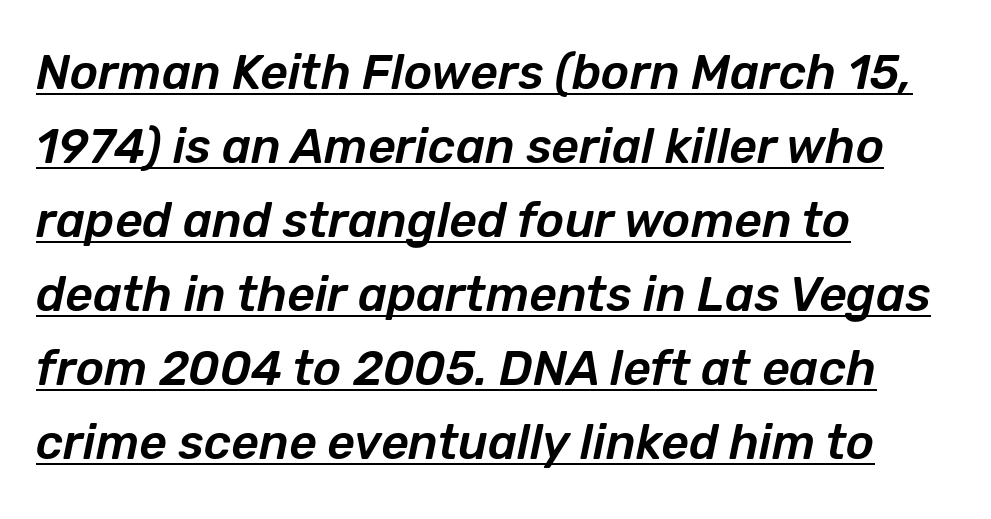
In terms of posture, this sample is oblique. This sample keeps an unexceptional amount of space between lines. The paragraph has a hard left edge and a soft right edge. The rendering uses natural spacing where letterforms have individual widths. This sample uses plain, unmodified letter spacing.
